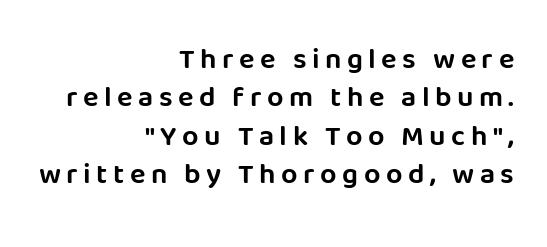
Compared with typical paragraphs, the rows here are spaced about the same. Glance below the letters and you will spot only blank space. Note the varied advance widths — an 'i' is clearly narrower than an 'm'. Notice how the passage keeps a crisp vertical edge on the right only. Nothing sits at the stroke ends, so this counts as sans-serif. Ordinary non-slanted type is in use.
